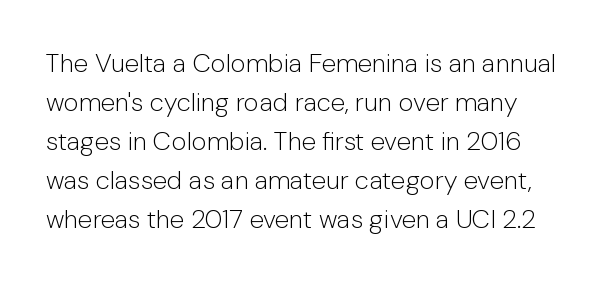
Each new line begins a customary step beneath the previous one. Students, note that the glyphs here touch the page at normal intervals. Letters rest on an invisible, unmarked baseline. Posture: upright roman.
